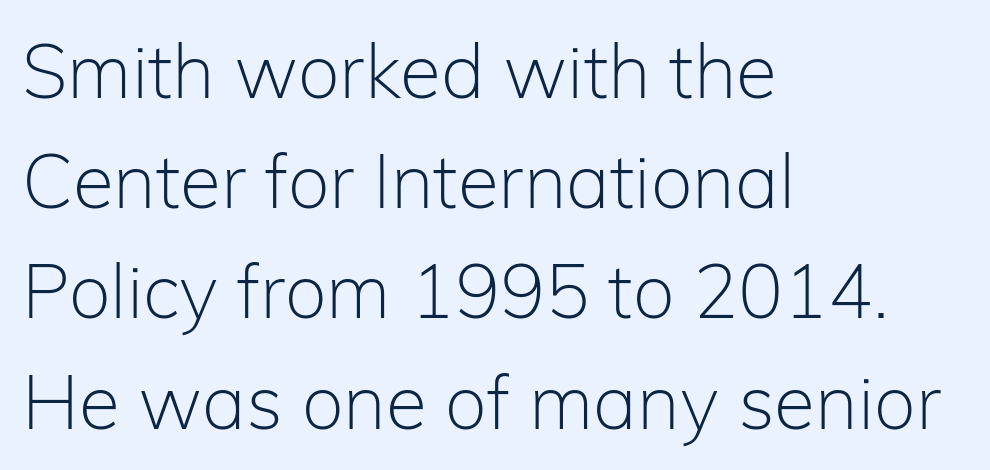
Notice how descenders clear the ascenders below comfortably — that's standard leading. Horizontal alignment here is leftward, the default for most running prose. The horizontal fit of the characters is conventional and even. Nothing sits at the stroke ends, so this counts as sans-serif. The strip under each line holds only bare page. This is roman type, the default non-slanted kind.
